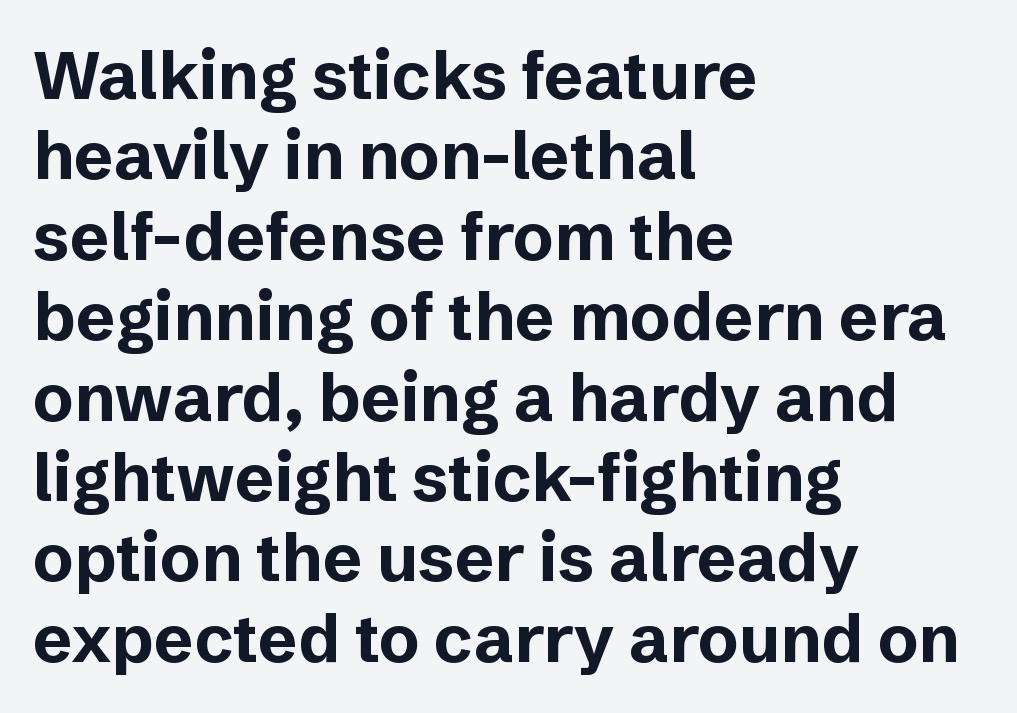
Short and long lines alike share a common starting point at left. The passage shown has conventional tracking throughout. The letters carry no serifs — their stems end cleanly without finishing strokes. The baseline area is clear. Bold? Absolutely — the strokes are thick and heavy. This is roman type, the default non-slanted kind.
